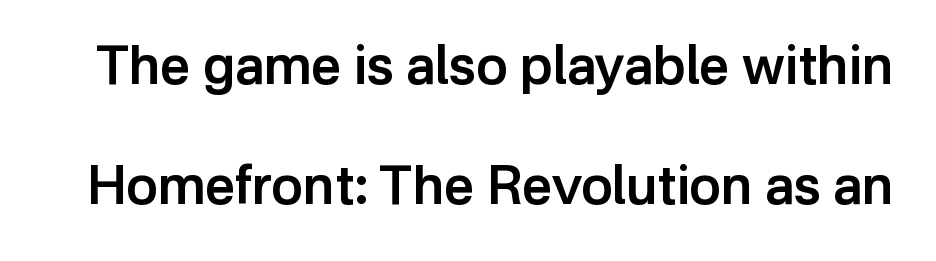
{"serif": "no", "italic": "no", "bold": "semi", "weight": "semibold", "width": "normal", "stroke_contrast": "low", "x_height": "medium", "monospaced": "no", "underline": "no", "line_spacing": "loose", "line_spacing_ratio": 2.27, "letter_spacing": "normal", "letter_spacing_em": 0.0, "glyph_px": 53}
